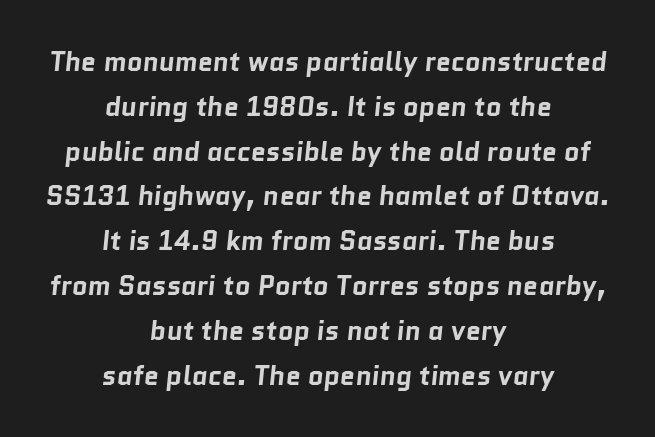
Interline gaps are of average width in this sample. Does the weight exceed regular? Yes, all the way to bold. One-word summary of the alignment: center. Words float on clear page, feet unadorned.
